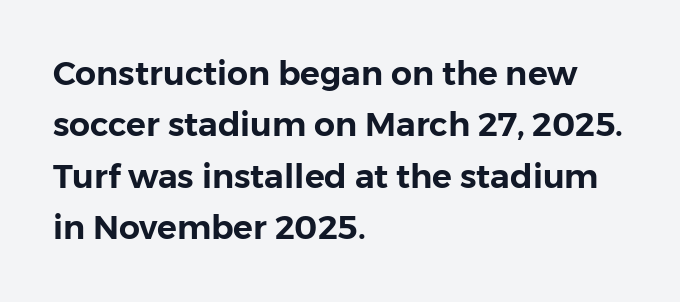
The image shows 33 px sans-serif type, upright; set left-aligned, normal line spacing (1.56x), normal letter spacing, not underlined; low stroke contrast and a medium x-height.
